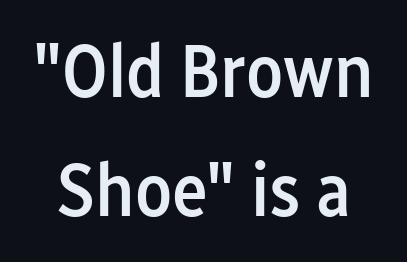
Q: Is the text bold? A: Semi-bold.
Q: Is the text italic (slanted)? A: No, it is upright.
Q: Is the typeface a serif or a sans-serif typeface? A: Sans-serif.
Q: Is the text underlined? A: No.
Q: Is the spacing between letters normal or unusually wide? A: Normal.
Q: Is the spacing between lines tight, normal or loose? A: Normal.
Q: Width (condensed, normal, or wide)? A: Condensed.
Q: Stroke contrast? A: Low.
Q: x-height? A: Medium.
Q: Monospaced? A: No.
